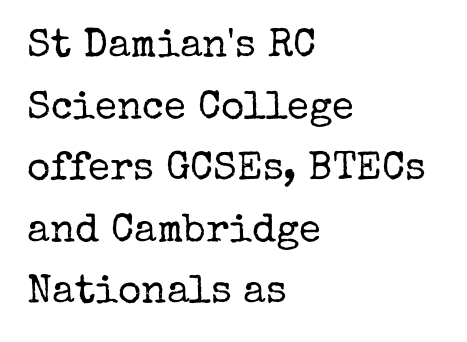
This sample uses plain, unmodified letter spacing. The face used here is proportionally spaced, like ordinary book or web type. The passage is arranged the way most books set body copy — flush left. The characters are drawn with everyday or finer stroke widths. Check under the words: just untouched page.
